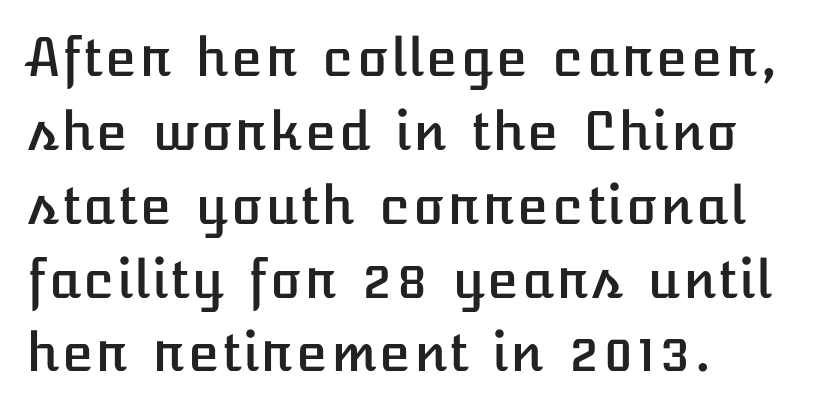
Q: Is the text italic (slanted)? A: No, it is upright.
Q: Is the text underlined? A: No.
Q: How is the paragraph aligned? A: Left-aligned.
Q: Is the spacing between letters normal or unusually wide? A: Normal.
Q: Is the spacing between lines tight, normal or loose? A: Normal.
Q: Width (condensed, normal, or wide)? A: Normal.
Q: Stroke contrast? A: Low.
Q: x-height? A: Medium.
